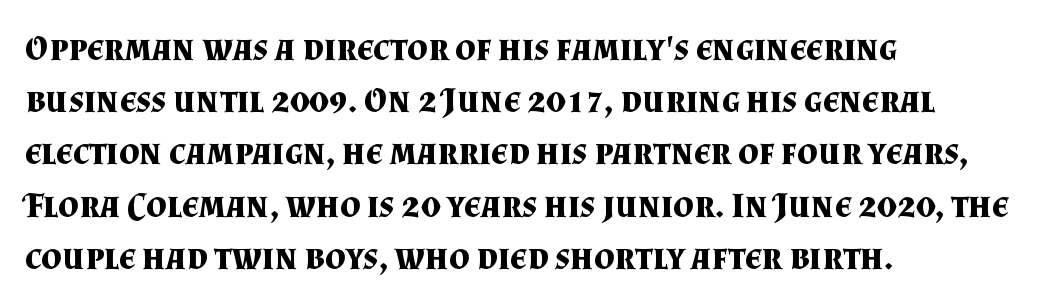
The image shows 36 px bold serif type, upright; set left-aligned, normal line spacing (1.45x), normal letter spacing, not underlined; medium stroke contrast and a small x-height.
